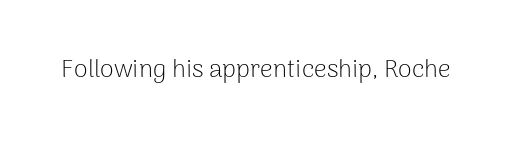
The image shows 25 px text type, upright; set normal letter spacing, not underlined.
